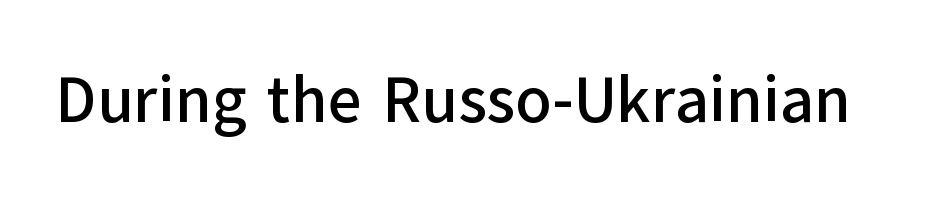
Q: Is the text italic (slanted)? A: No, it is upright.
Q: Is the typeface a serif or a sans-serif typeface? A: Sans-serif.
Q: Is the text underlined? A: No.
Q: Is the spacing between letters normal or unusually wide? A: Normal.
Q: Width (condensed, normal, or wide)? A: Normal.
Q: Stroke contrast? A: Low.
Q: x-height? A: Medium.
Q: Monospaced? A: No.
